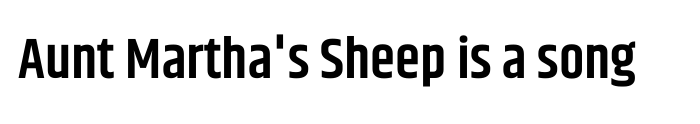
The image shows 57 px semibold, condensed sans-serif type, upright; set normal letter spacing, not underlined; low stroke contrast and a large x-height.
